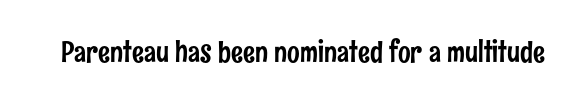
The image shows 30 px condensed sans-serif type, upright; set normal letter spacing, not underlined; low stroke contrast and a medium x-height.
